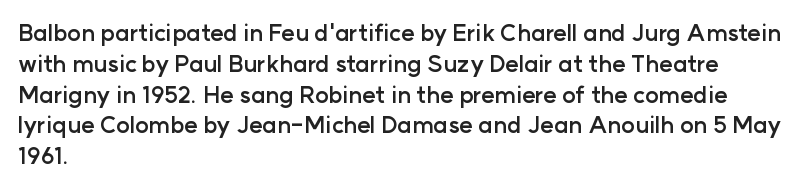
{"italic": "no", "bold": "yes", "underline": "no", "align": "left", "line_spacing": "normal", "line_spacing_ratio": 1.34, "letter_spacing": "normal", "letter_spacing_em": 0.0, "glyph_px": 23}
